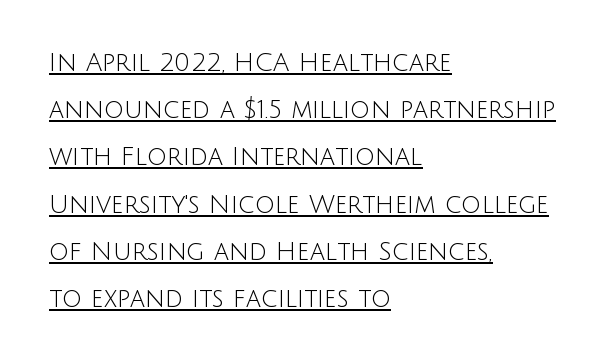
{"italic": "no", "bold": "no", "underline": "yes", "align": "left", "line_spacing_ratio": 1.89, "letter_spacing": "normal", "letter_spacing_em": 0.0, "glyph_px": 25}
